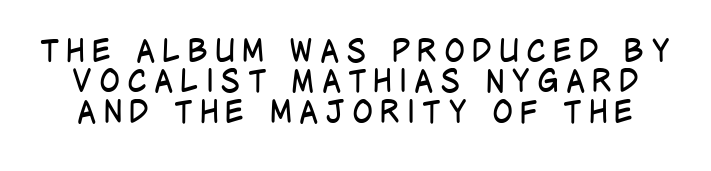
{"serif": "no", "italic": "no", "bold": "no", "weight": "regular", "width": "condensed", "stroke_contrast": "low", "x_height": "large", "monospaced": "no", "underline": "no", "line_spacing": "tight", "line_spacing_ratio": 0.98, "letter_spacing": "wide", "letter_spacing_em": 0.22, "glyph_px": 31}
